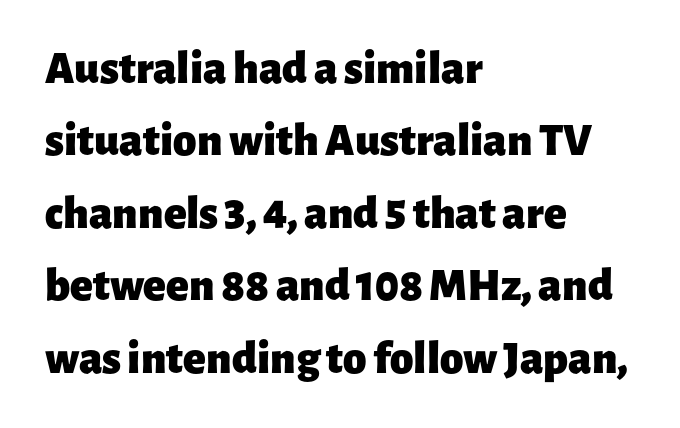
The image shows 47 px heavy sans-serif type, upright; set left-aligned, normal line spacing (1.54x), normal letter spacing, not underlined; low stroke contrast and a medium x-height.
